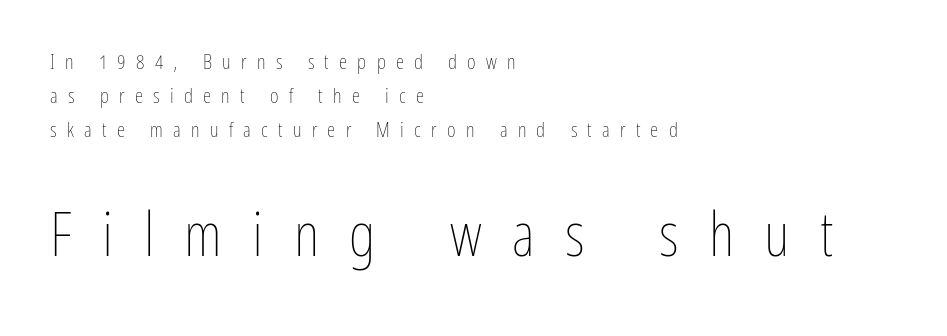
{"italic": "no", "bold": "no", "weight": "thin", "width": "condensed", "stroke_contrast": "low", "x_height": "medium", "monospaced": "no", "underline": "no", "align": "left", "line_spacing": "normal", "line_spacing_ratio": 1.62, "letter_spacing": "wide", "letter_spacing_em": 0.49, "larger_block": "second", "size_ratio": 2.95, "glyph_px": 62}
